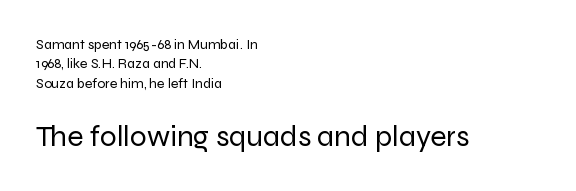
Stroke mass is kept to a normal reading level or below. The block sitting lower on the canvas is the one with enlarged characters. Compared with a centered layout, this one pins lines to the left instead. Students, note that the glyphs here touch the page at normal intervals. This rendering employs a face without finishing strokes, i.e., a sans-serif.
